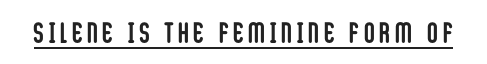
Q: Is the text bold? A: Yes.
Q: Is the text italic (slanted)? A: No, it is upright.
Q: Is the typeface a serif or a sans-serif typeface? A: Sans-serif.
Q: Is the text underlined? A: Yes.
Q: Width (condensed, normal, or wide)? A: Condensed.
Q: Stroke contrast? A: Low.
Q: x-height? A: Large.
Q: Monospaced? A: No.
